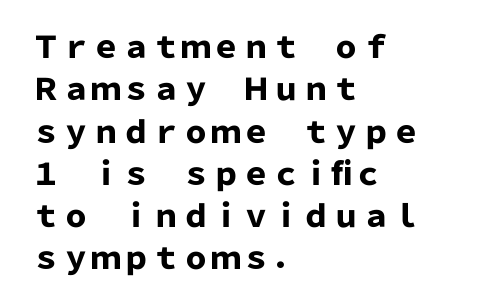
The image shows 30 px heavy sans-serif type, upright; set left-aligned, normal line spacing (1.41x), normal letter spacing, not underlined; low stroke contrast and a medium x-height.
